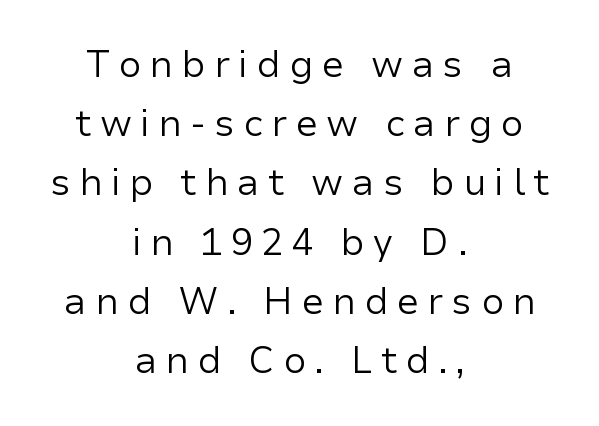
Q: Is the text bold? A: No.
Q: Is the text italic (slanted)? A: No, it is upright.
Q: Is the typeface a serif or a sans-serif typeface? A: Sans-serif.
Q: Is the text underlined? A: No.
Q: How is the paragraph aligned? A: Centered.
Q: Is the spacing between letters normal or unusually wide? A: Unusually wide.
Q: Is the spacing between lines tight, normal or loose? A: Normal.
Q: Width (condensed, normal, or wide)? A: Normal.
Q: Stroke contrast? A: Low.
Q: x-height? A: Medium.
Q: Monospaced? A: No.
